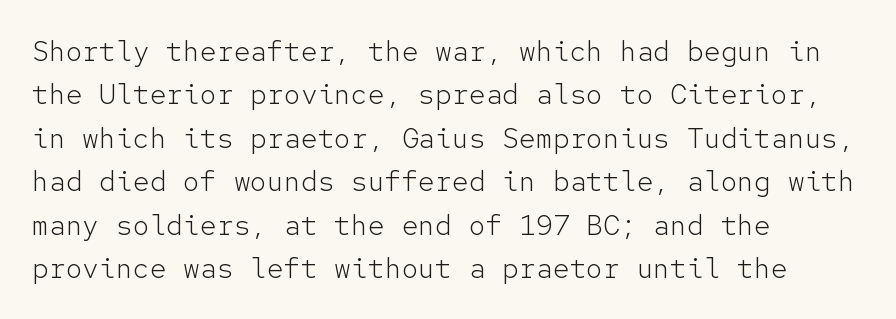
The image shows 28 px light sans-serif type, upright, monospaced; set left-aligned, normal line spacing (1.55x), normal letter spacing, not underlined; low stroke contrast and a medium x-height.
